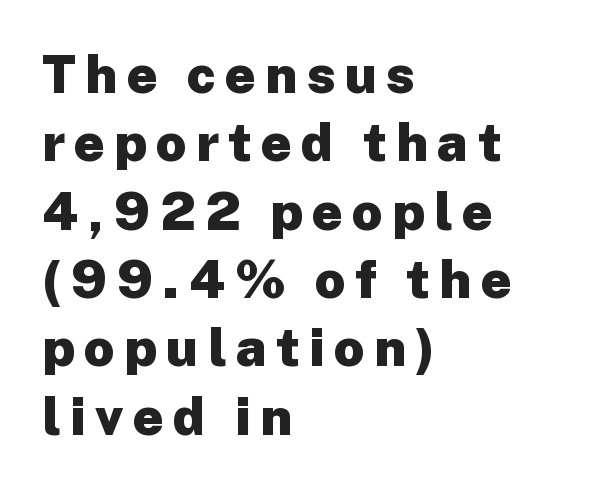
Q: Is the text bold? A: Yes.
Q: Is the text italic (slanted)? A: No, it is upright.
Q: Is the typeface a serif or a sans-serif typeface? A: Sans-serif.
Q: Is the text underlined? A: No.
Q: How is the paragraph aligned? A: Left-aligned.
Q: Is the spacing between lines tight, normal or loose? A: Normal.
Q: Width (condensed, normal, or wide)? A: Normal.
Q: Stroke contrast? A: Low.
Q: x-height? A: Medium.
Q: Monospaced? A: No.
